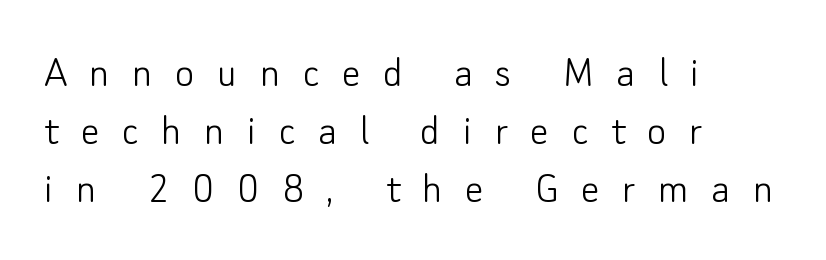
The image shows 46 px light sans-serif type, upright; set left-aligned, normal line spacing (1.26x), unusually wide letter spacing (+0.49 em), not underlined; low stroke contrast and a small x-height.
